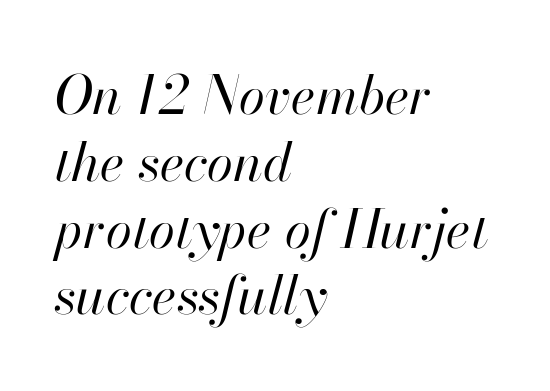
Q: Is the text bold? A: No.
Q: Is the text italic (slanted)? A: Yes, it leans right by about 13 degrees.
Q: Is the text underlined? A: No.
Q: How is the paragraph aligned? A: Left-aligned.
Q: Is the spacing between letters normal or unusually wide? A: Normal.
Q: Is the spacing between lines tight, normal or loose? A: Normal.
Q: Width (condensed, normal, or wide)? A: Normal.
Q: Stroke contrast? A: High.
Q: x-height? A: Small.
Q: Monospaced? A: No.
